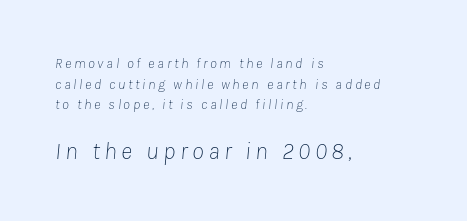
Normally led — the rows are evenly, conventionally spaced. The gap between lines stays unmarked. The specimen reads as italic at a glance. The block sitting lower on the canvas is the one with enlarged characters.
